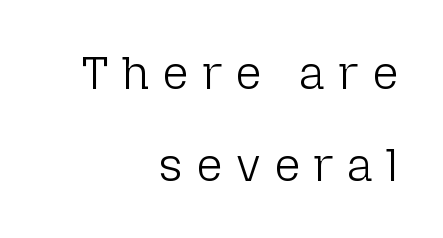
{"serif": "no", "italic": "no", "bold": "no", "weight": "light", "width": "normal", "stroke_contrast": "low", "x_height": "medium", "monospaced": "no", "underline": "no", "align": "right", "line_spacing": "loose", "line_spacing_ratio": 1.99, "letter_spacing": "wide", "letter_spacing_em": 0.29, "glyph_px": 46}
